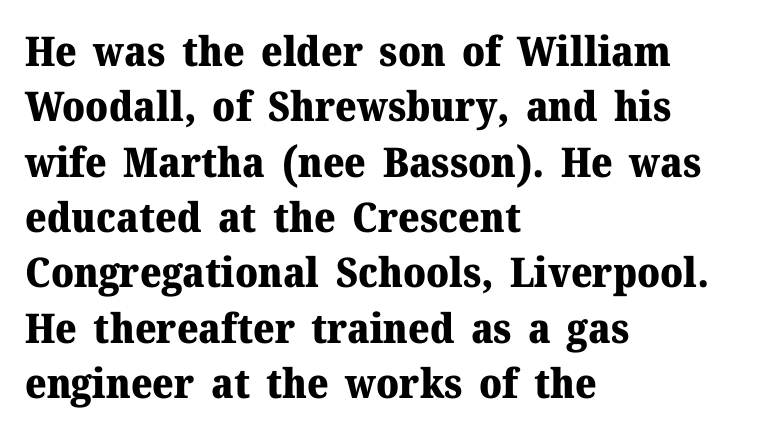
The image shows 41 px heavy serif type, upright; set left-aligned, normal line spacing (1.35x), normal letter spacing, not underlined; medium stroke contrast and a medium x-height.
